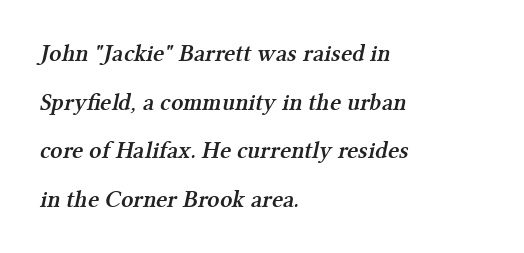
{"bold": "semi", "underline": "no", "align": "left", "line_spacing": "loose", "line_spacing_ratio": 2.03, "letter_spacing": "normal", "letter_spacing_em": 0.0, "glyph_px": 24}
